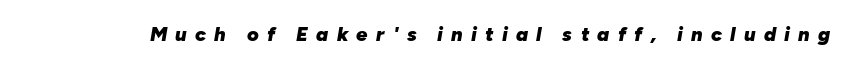
The image shows 20 px bold type, italic (leaning right); set unusually wide letter spacing (+0.41 em), not underlined.
